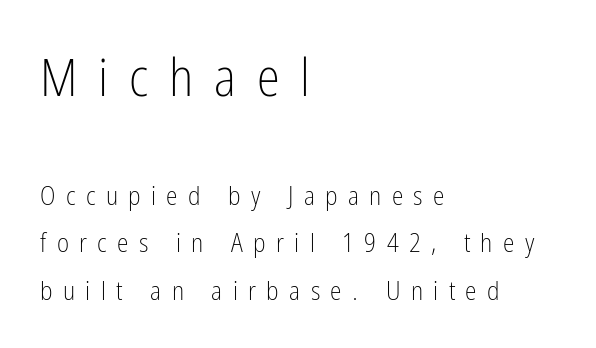
Note the varied advance widths — an 'i' is clearly narrower than an 'm'. These two chunks differ in scale, with the top chunk taking the larger measure. The baseline area is clear. The strokes carry an ordinary text weight at most. The specimen reads as upright at a glance.
